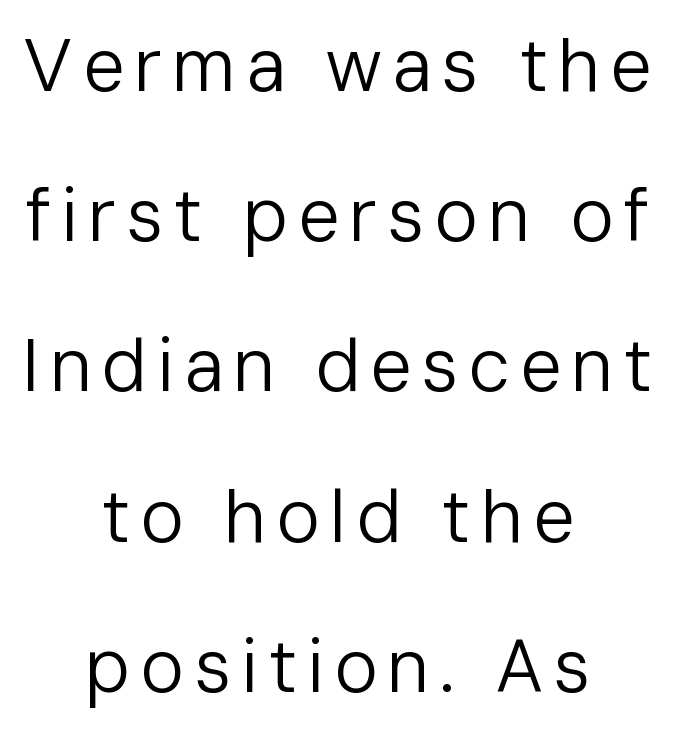
Q: Is the text bold? A: No.
Q: Is the text italic (slanted)? A: No, it is upright.
Q: Is the typeface a serif or a sans-serif typeface? A: Sans-serif.
Q: Is the text underlined? A: No.
Q: How is the paragraph aligned? A: Centered.
Q: Is the spacing between lines tight, normal or loose? A: Loose.
Q: Width (condensed, normal, or wide)? A: Normal.
Q: Stroke contrast? A: Low.
Q: x-height? A: Medium.
Q: Monospaced? A: No.
